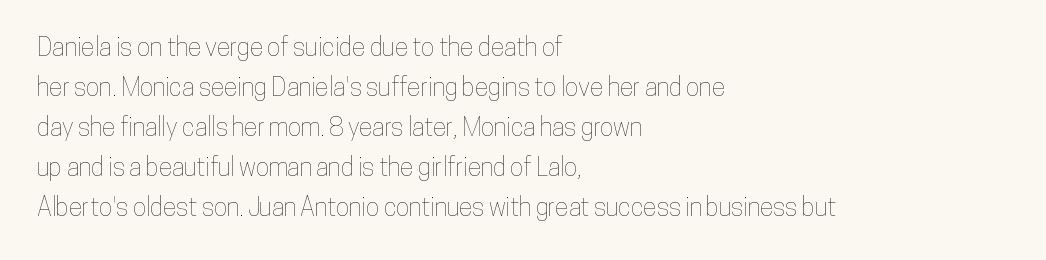
The image shows 25 px text type, upright; set left-aligned, normal line spacing (1.6x), normal letter spacing, not underlined.
